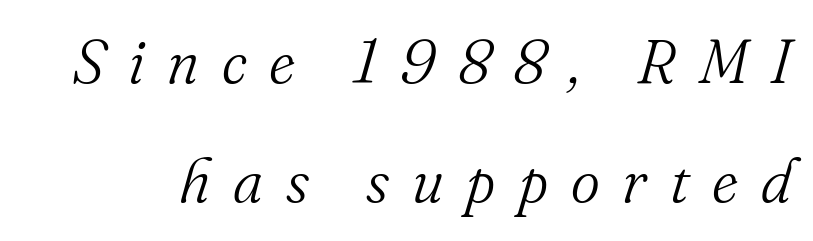
Q: Is the text bold? A: No.
Q: Is the text italic (slanted)? A: Yes, it leans right by about 16 degrees.
Q: Is the typeface a serif or a sans-serif typeface? A: Serif.
Q: Is the text underlined? A: No.
Q: Is the spacing between letters normal or unusually wide? A: Unusually wide.
Q: Is the spacing between lines tight, normal or loose? A: Loose.
Q: Width (condensed, normal, or wide)? A: Normal.
Q: Stroke contrast? A: Medium.
Q: x-height? A: Small.
Q: Monospaced? A: No.
